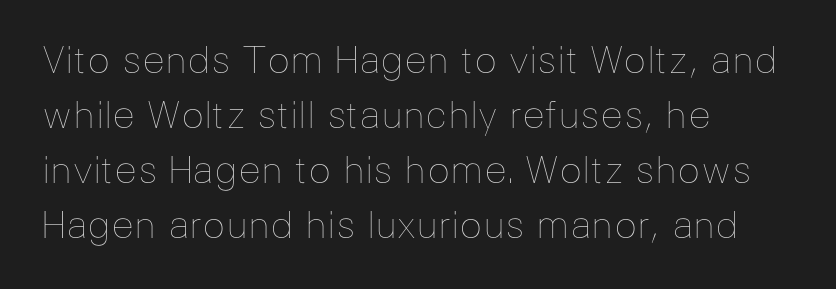
The passage shown is typed in a proportional face where columns would drift. Underlining? Definitely not there. Short and long lines alike share a common starting point at left. The type is set solid horizontally, with unmodified tracking.
